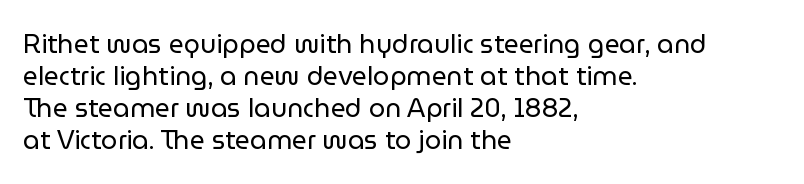
The image shows 26 px text type, upright; set left-aligned, line spacing 1.23x, normal letter spacing, not underlined.
